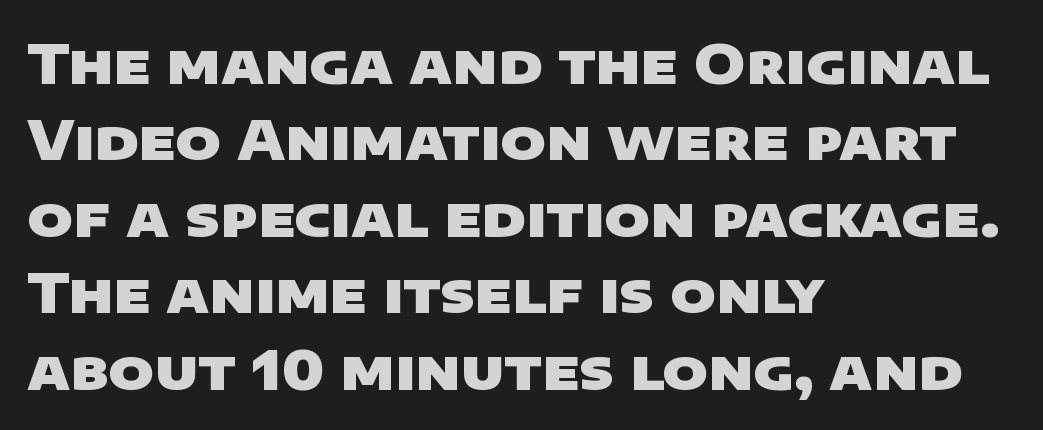
Is the type bold? Yes — the strokes are clearly thick and heavy. Here the designer chose a conventional face with non-uniform glyph widths. Regarding leading, the lines here are spaced in the standard way. One-word summary of the alignment: left.
